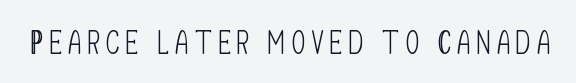
The image shows 32 px light, condensed sans-serif type, upright; set unusually wide letter spacing (+0.21 em), not underlined; low stroke contrast and a large x-height.
